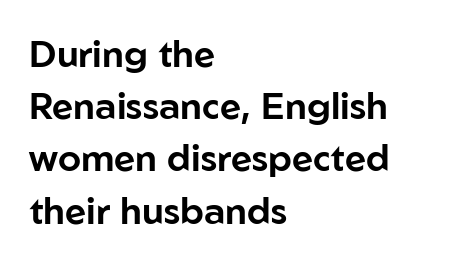
The image shows 37 px sans-serif type, upright; set left-aligned, normal line spacing (1.41x), normal letter spacing, not underlined; low stroke contrast and a medium x-height.
